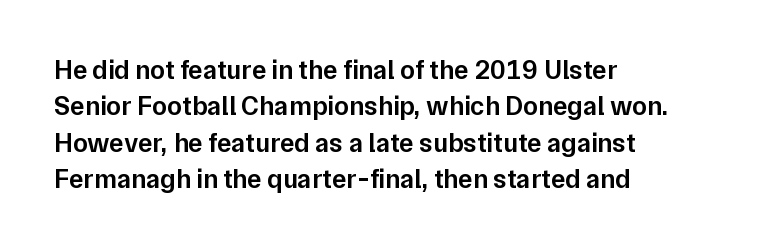
{"italic": "no", "bold": "semi", "underline": "no", "align": "left", "line_spacing": "normal", "line_spacing_ratio": 1.35, "letter_spacing": "normal", "letter_spacing_em": 0.0, "glyph_px": 27}
